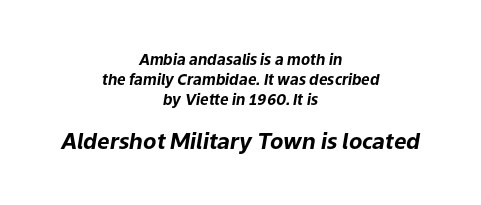
Q: Is the text bold? A: Yes.
Q: Is the text italic (slanted)? A: Yes, it leans right by about 9 degrees.
Q: Is the text underlined? A: No.
Q: How is the paragraph aligned? A: Centered.
Q: Is the spacing between letters normal or unusually wide? A: Normal.
Q: Is the spacing between lines tight, normal or loose? A: Normal.
Q: Which block of text is set in a larger size, the first (top) or the second (bottom)? A: The second (bottom) one.
